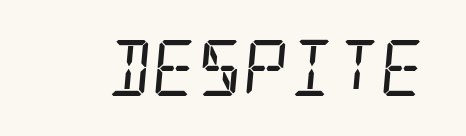
Tracking value appears to be zero — textbook default spacing. The face looks like a standard text weight, possibly lighter. I'd call this a serif setting — the letters wear small feet. Descender tails drop into unmarked territory. Slant detected: the letters are inclined.
